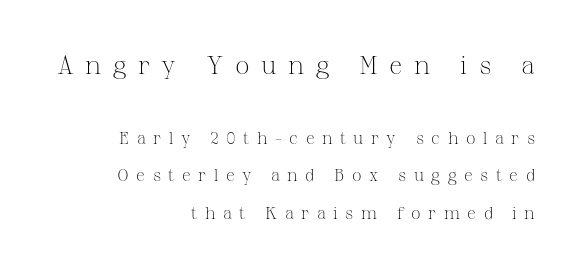
{"italic": "no", "bold": "no", "underline": "no", "align": "right", "line_spacing": "loose", "line_spacing_ratio": 2.22, "letter_spacing": "wide", "letter_spacing_em": 0.44, "larger_block": "first", "size_ratio": 1.53, "glyph_px": 26}
